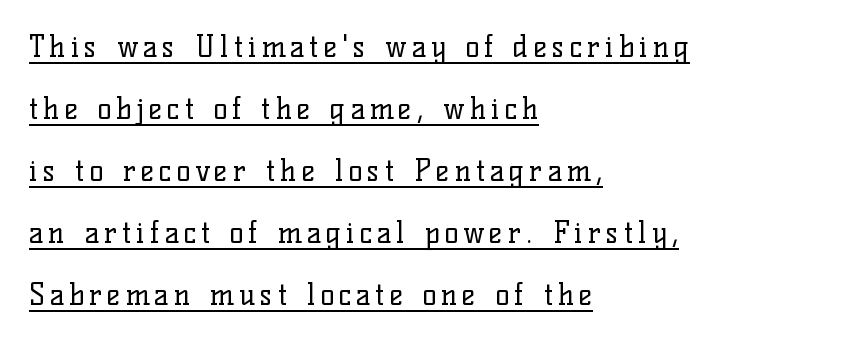
The characters display serif detailing at their extremities. Posture: upright roman. Varying glyph widths throughout — classic text-font behaviour. Short and long lines alike share a common starting point at left. The typeface has the unassuming heft of standard copy or less.
